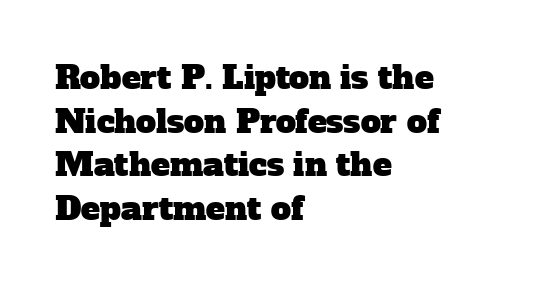
Q: Is the typeface a serif or a sans-serif typeface? A: Serif.
Q: Is the text underlined? A: No.
Q: How is the paragraph aligned? A: Left-aligned.
Q: Is the spacing between letters normal or unusually wide? A: Normal.
Q: Is the spacing between lines tight, normal or loose? A: Normal.
Q: Width (condensed, normal, or wide)? A: Normal.
Q: Stroke contrast? A: Low.
Q: x-height? A: Medium.
Q: Monospaced? A: No.
